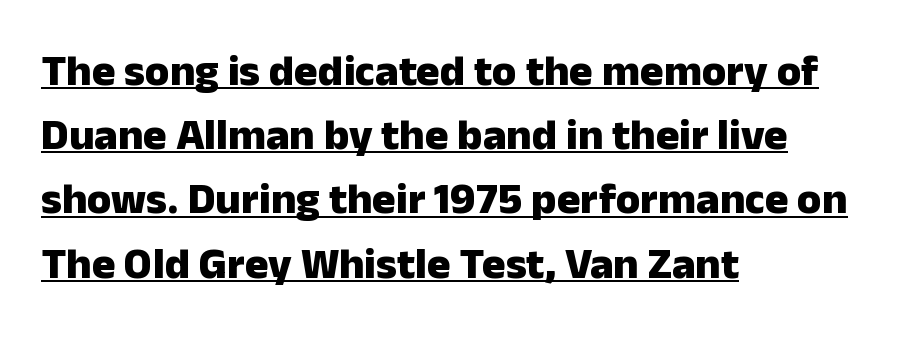
The image shows 44 px heavy sans-serif type, upright; set left-aligned, normal line spacing (1.46x), normal letter spacing, underlined; low stroke contrast and a medium x-height.
